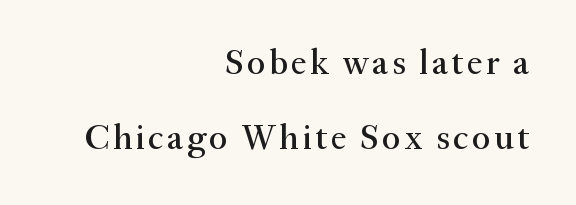
Is this a fixed-width face? No — the glyphs have proportional, varying widths. You can tell from the footed stems that serif type was used. Layout note: lines flush right. The lettering holds an erect, upright posture throughout. The space beneath each line is pristine and unruled. Is there much room between lines? Yes — plenty of vertical air separates them.
